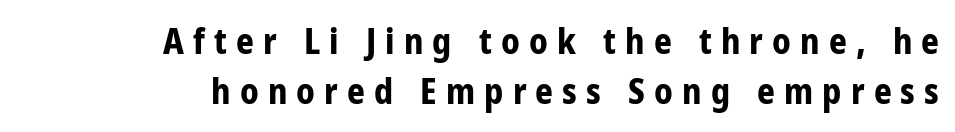
{"serif": "no", "italic": "no", "bold": "yes", "weight": "bold", "width": "condensed", "stroke_contrast": "low", "x_height": "medium", "monospaced": "no", "underline": "no", "align": "right", "line_spacing": "normal", "line_spacing_ratio": 1.44, "letter_spacing": "wide", "letter_spacing_em": 0.26, "glyph_px": 35}
